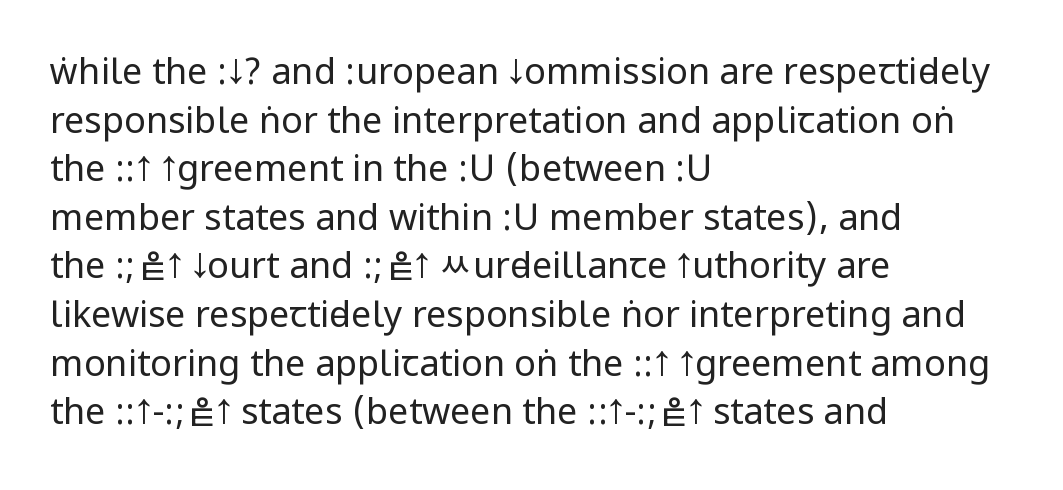
The image shows 36 px regular-weight, condensed sans-serif type, upright; set left-aligned, normal line spacing (1.35x), normal letter spacing, not underlined; low stroke contrast.
